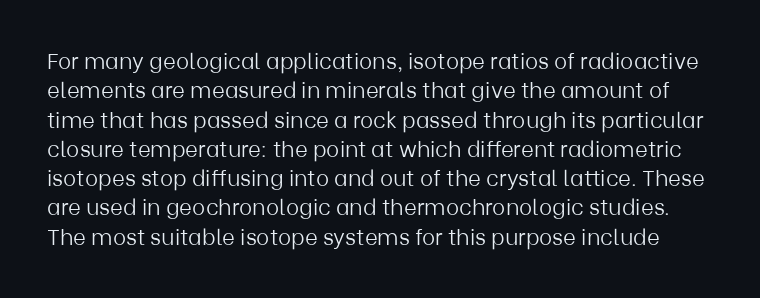
The image shows 22 px text type, upright; set normal line spacing (1.33x), normal letter spacing, not underlined.
